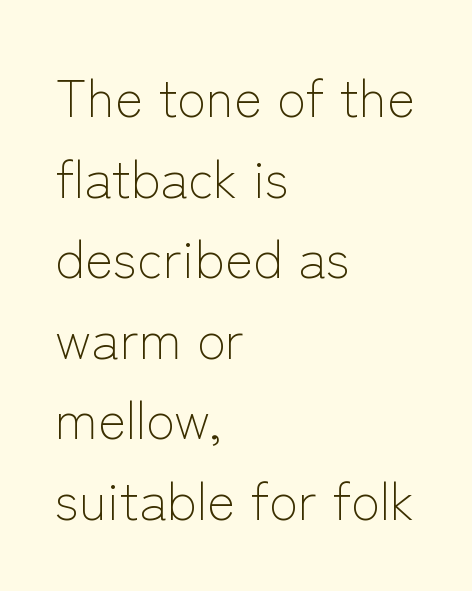
This is sans-serif lettering, the kind often seen on screens and signage. Each new line begins a customary step beneath the previous one. Is this a fixed-width face? No — the glyphs have proportional, varying widths. Each stroke keeps to a modest, everyday thickness or less. You can tell it's not italic because the verticals are truly vertical. Where is the straight margin? On the left.
